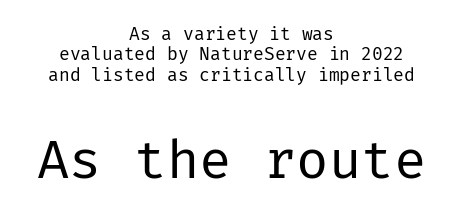
Q: Is the text bold? A: No.
Q: Is the text italic (slanted)? A: No, it is upright.
Q: Is the typeface a serif or a sans-serif typeface? A: Sans-serif.
Q: Is the text underlined? A: No.
Q: How is the paragraph aligned? A: Centered.
Q: Is the spacing between letters normal or unusually wide? A: Normal.
Q: Is the spacing between lines tight, normal or loose? A: Tight.
Q: Which block of text is set in a larger size, the first (top) or the second (bottom)? A: The second (bottom) one.
Q: Width (condensed, normal, or wide)? A: Normal.
Q: Stroke contrast? A: Low.
Q: x-height? A: Medium.
